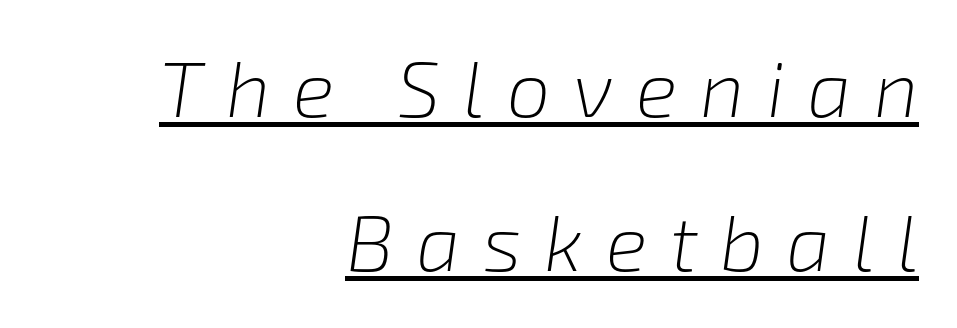
{"italic": "yes", "lean": "right", "slant_degrees": 8, "bold": "no", "weight": "light", "width": "normal", "stroke_contrast": "low", "x_height": "medium", "monospaced": "no", "underline": "yes", "align": "right", "line_spacing": "loose", "line_spacing_ratio": 1.98, "letter_spacing": "wide", "letter_spacing_em": 0.29, "glyph_px": 78}
